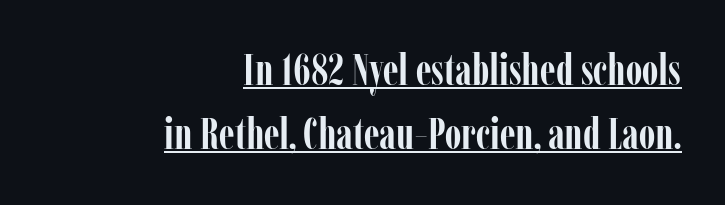
The image shows 43 px semibold, condensed serif type, upright; set right-aligned, normal line spacing (1.49x), normal letter spacing, underlined; low stroke contrast and a medium x-height.
